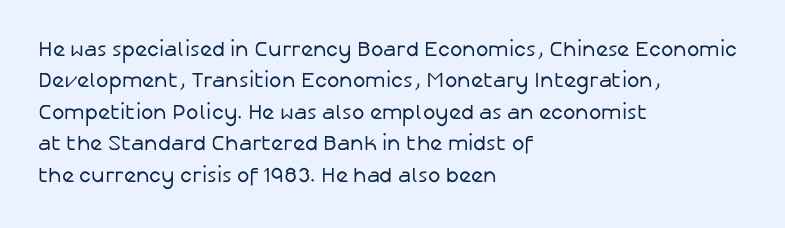
Each row of text sits above clean, open space. Italic? Not at all — the glyphs are vertical. Typeset ragged right — the left edge is the straight one. Each word holds together tightly as a unit, with standard inter-letter gaps. Interline gaps are of average width in this sample.
